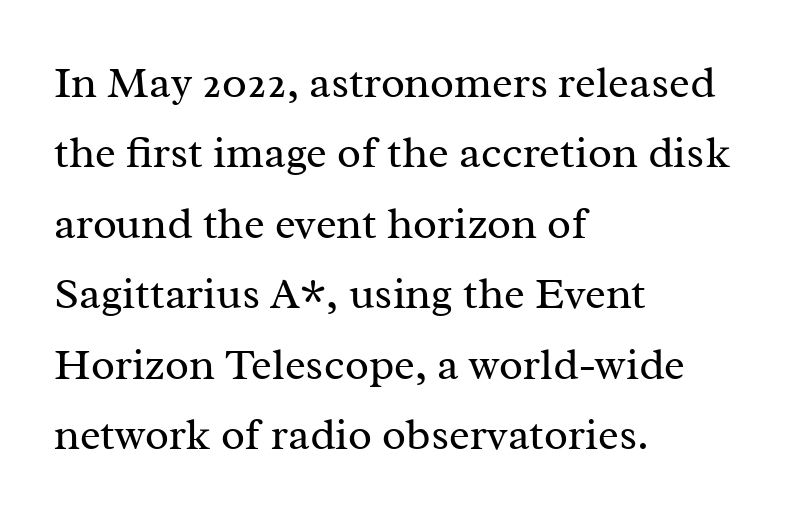
The lines are quadded left. Varying glyph widths throughout — classic text-font behaviour. Notice how descenders clear the ascenders below comfortably — that's standard leading. This is the regular roman posture of the typeface.
